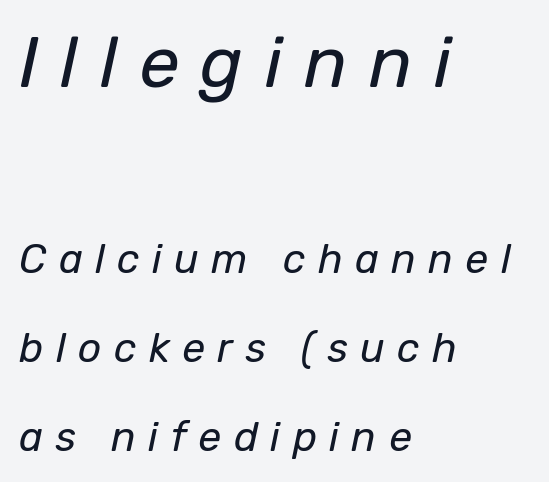
Q: Is the text bold? A: No.
Q: Is the text italic (slanted)? A: Yes, it leans right by about 12 degrees.
Q: Is the text underlined? A: No.
Q: How is the paragraph aligned? A: Left-aligned.
Q: Is the spacing between letters normal or unusually wide? A: Unusually wide.
Q: Is the spacing between lines tight, normal or loose? A: Loose.
Q: Which block of text is set in a larger size, the first (top) or the second (bottom)? A: The first (top) one.
Q: Width (condensed, normal, or wide)? A: Normal.
Q: Stroke contrast? A: Low.
Q: x-height? A: Medium.
Q: Monospaced? A: No.
